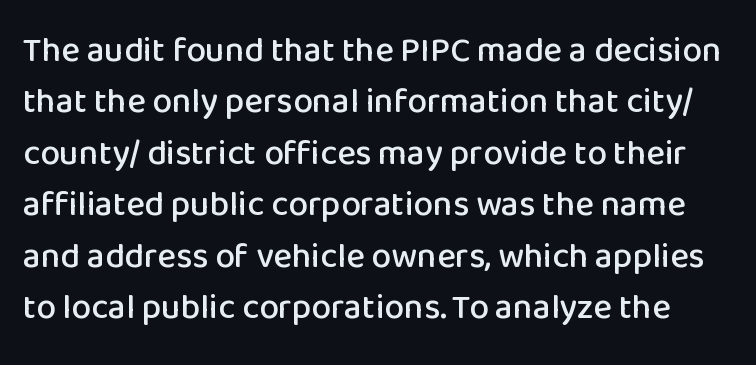
{"serif": "no", "italic": "no", "width": "normal", "stroke_contrast": "low", "x_height": "medium", "monospaced": "no", "underline": "no", "line_spacing": "normal", "line_spacing_ratio": 1.47, "letter_spacing": "normal", "letter_spacing_em": 0.0, "glyph_px": 35}
